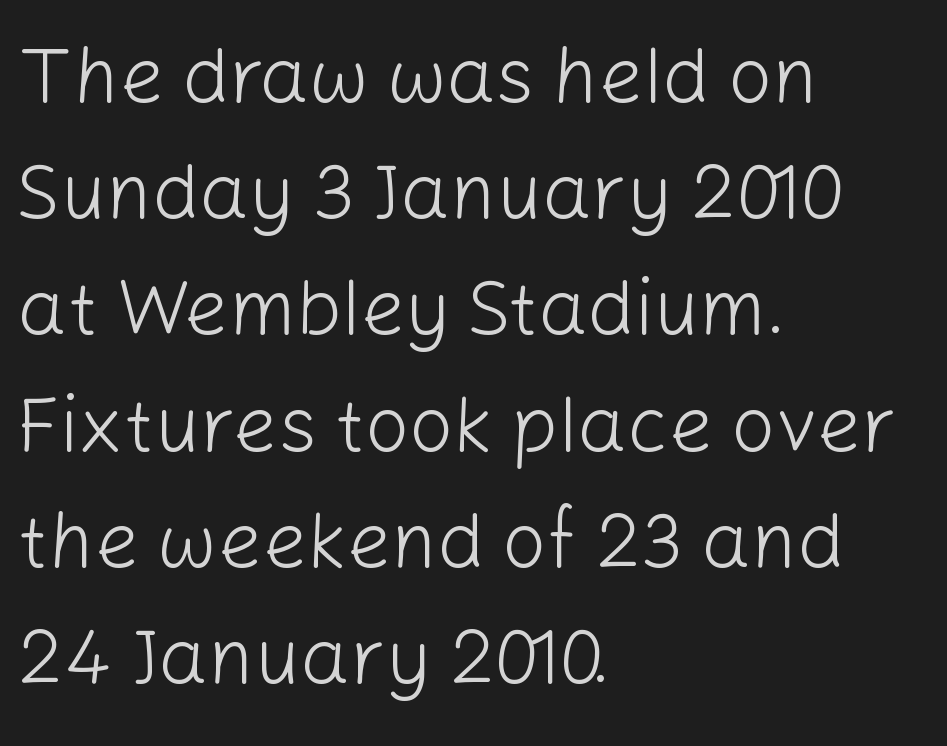
The image shows 78 px light sans-serif type, upright; set left-aligned, normal line spacing (1.49x), normal letter spacing, not underlined; low stroke contrast and a medium x-height.
